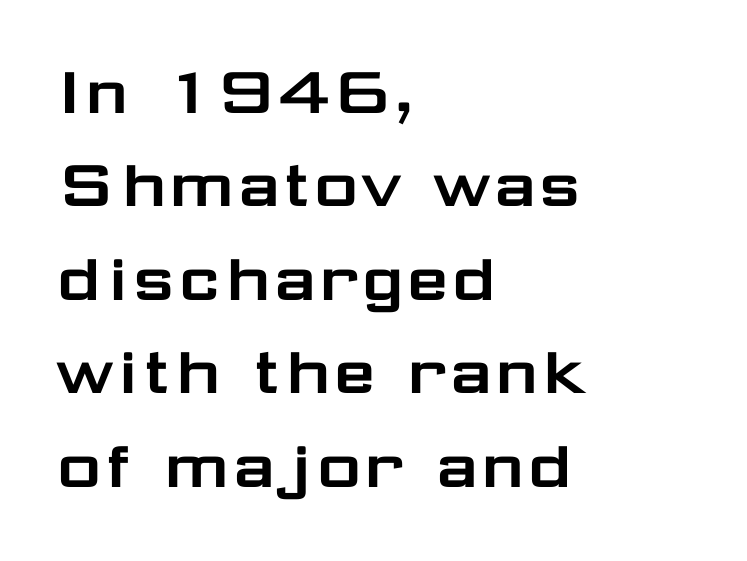
Q: Is the text italic (slanted)? A: No, it is upright.
Q: Is the typeface a serif or a sans-serif typeface? A: Sans-serif.
Q: Is the text underlined? A: No.
Q: How is the paragraph aligned? A: Left-aligned.
Q: Is the spacing between letters normal or unusually wide? A: Normal.
Q: Width (condensed, normal, or wide)? A: Wide.
Q: Stroke contrast? A: Low.
Q: x-height? A: Medium.
Q: Monospaced? A: No.
